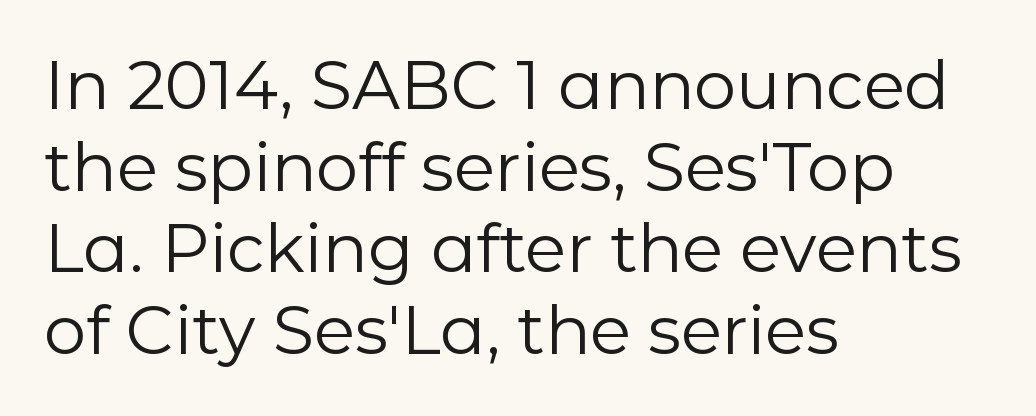
Q: Is the text bold? A: No.
Q: Is the text italic (slanted)? A: No, it is upright.
Q: Is the typeface a serif or a sans-serif typeface? A: Sans-serif.
Q: Is the text underlined? A: No.
Q: How is the paragraph aligned? A: Left-aligned.
Q: Is the spacing between letters normal or unusually wide? A: Normal.
Q: Width (condensed, normal, or wide)? A: Normal.
Q: Stroke contrast? A: Low.
Q: x-height? A: Medium.
Q: Monospaced? A: No.
